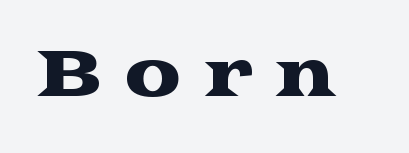
The image shows 64 px wide serif type, upright; set unusually wide letter spacing (+0.34 em), not underlined; medium stroke contrast and a medium x-height.
